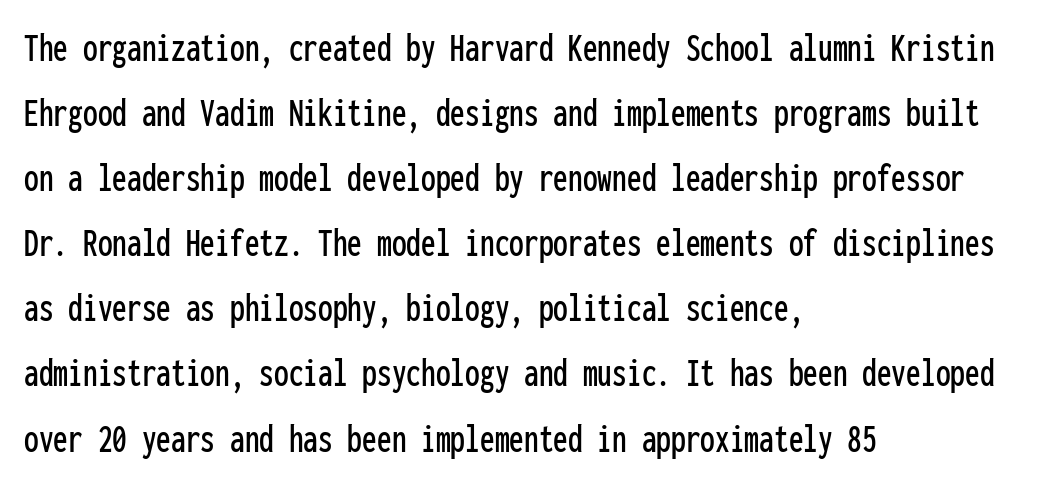
Characters follow at the spacing the type designer built in. Baseline-to-baseline distance is the conventional proportion of letter height. The area under the type is left untouched. In CSS terms this would be text-align: left. Designer's note — italics off, roman on. The designer went with a sans here, leaving each stem footless.
